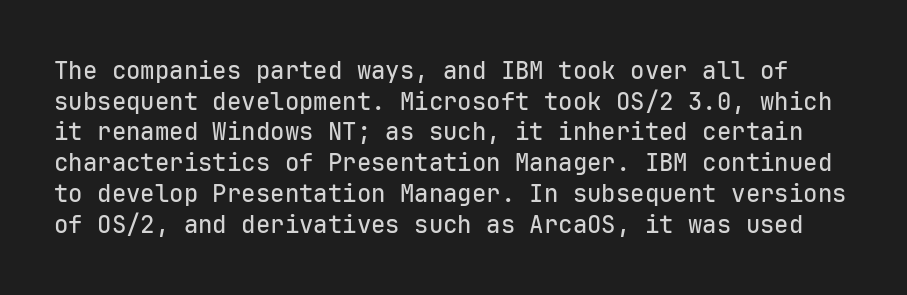
The letters stand straight up with perfectly vertical stems. Summary of vertical rhythm: regular, with standard interline spacing. This rendering features lettering with no underline. Here the glyphs are tracked normally, forming tight word shapes.
